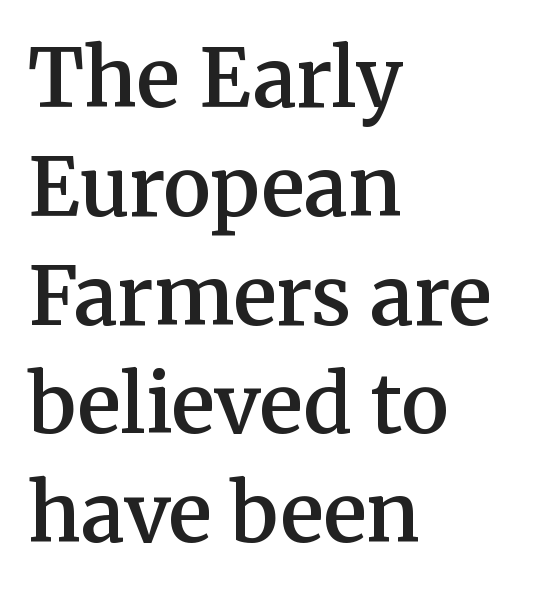
In CSS terms this would be text-align: left. You can tell from the footed stems that serif type was used. Every letter is mildly thick-stroked: semibold rather than bold. Note the varied advance widths — an 'i' is clearly narrower than an 'm'.
